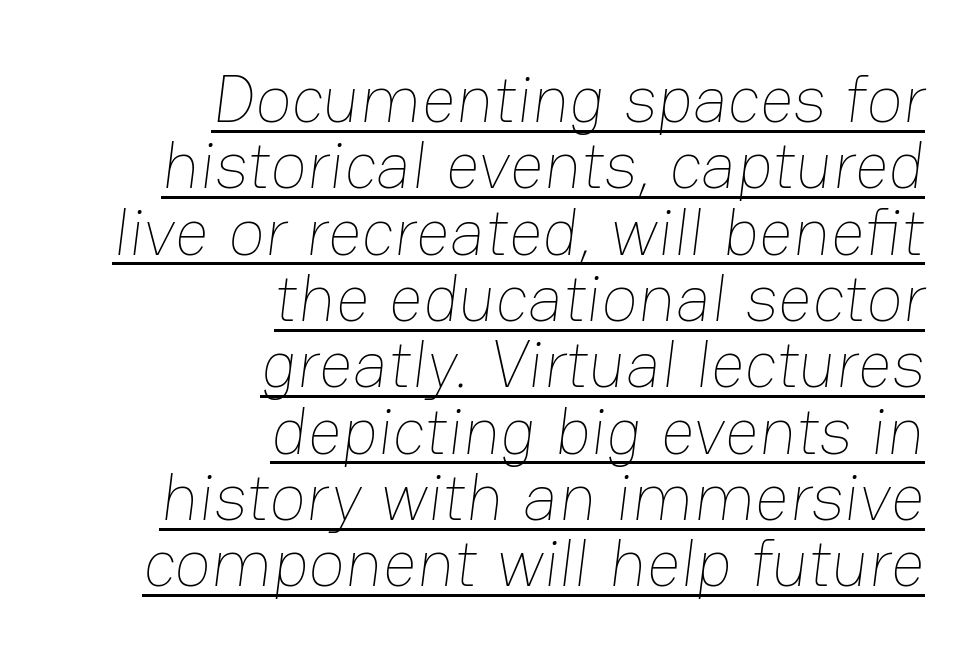
{"bold": "no", "weight": "thin", "width": "normal", "stroke_contrast": "low", "x_height": "medium", "monospaced": "no", "underline": "yes", "align": "right", "line_spacing": "tight", "line_spacing_ratio": 0.99, "letter_spacing": "normal", "letter_spacing_em": 0.0, "glyph_px": 67}
